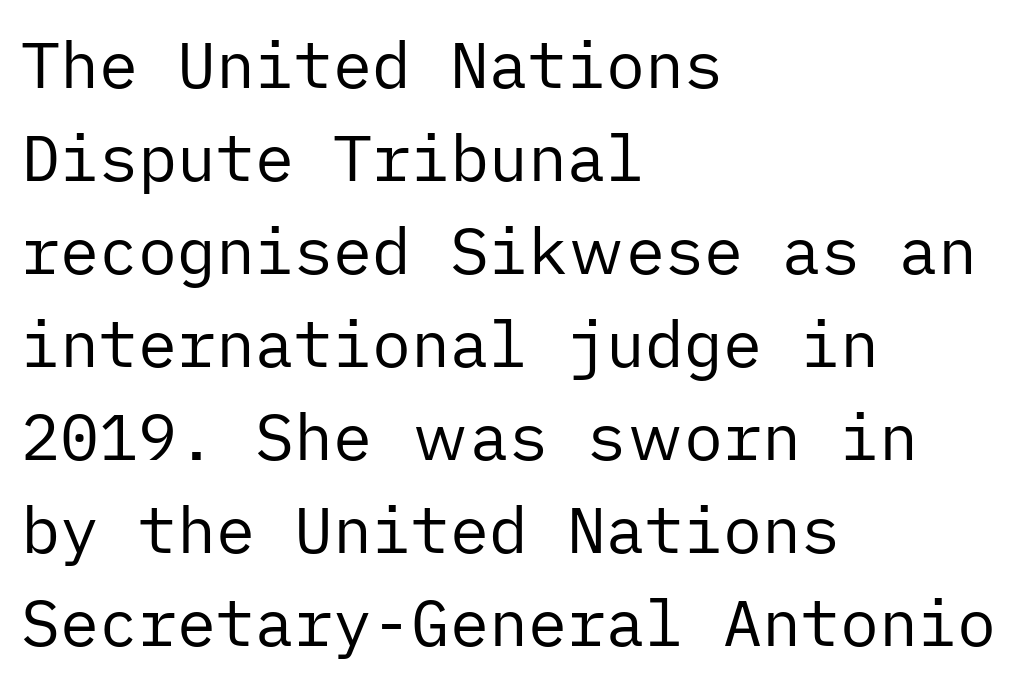
{"serif": "no", "italic": "no", "bold": "no", "weight": "regular", "width": "normal", "stroke_contrast": "low", "x_height": "medium", "underline": "no", "align": "left", "line_spacing": "normal", "line_spacing_ratio": 1.43, "letter_spacing": "normal", "letter_spacing_em": 0.0, "glyph_px": 65}
